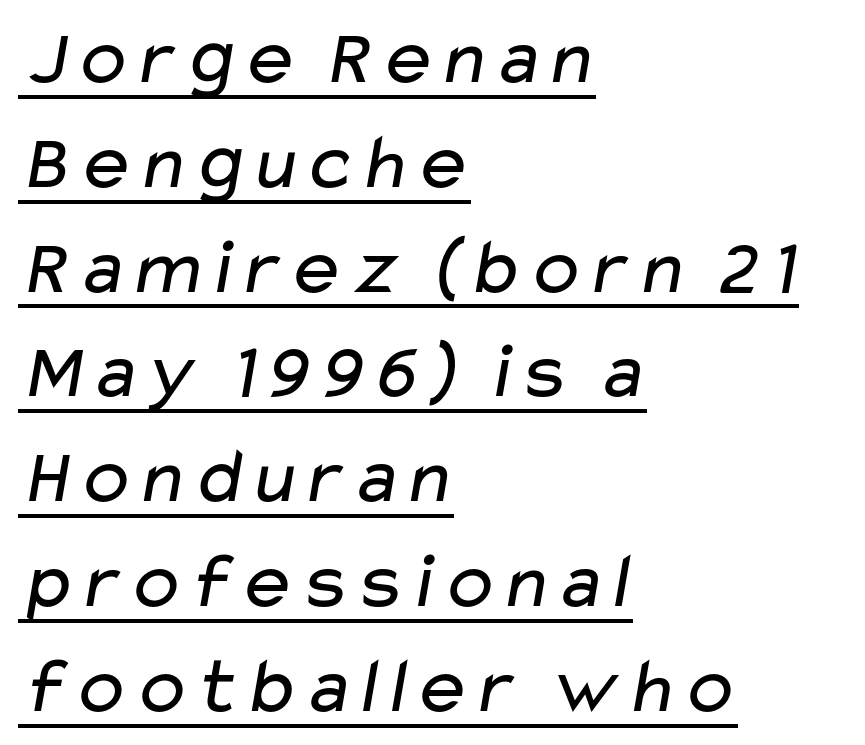
{"serif": "no", "bold": "no", "weight": "regular", "width": "wide", "stroke_contrast": "low", "x_height": "medium", "monospaced": "no", "underline": "yes", "align": "left", "line_spacing": "normal", "line_spacing_ratio": 1.31, "letter_spacing": "normal", "letter_spacing_em": 0.0, "glyph_px": 80}
